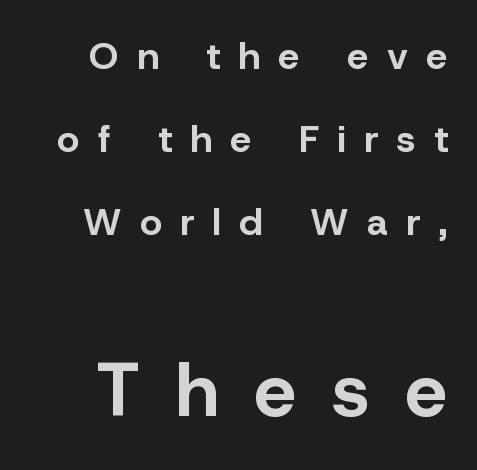
{"serif": "no", "italic": "no", "bold": "yes", "weight": "bold", "width": "normal", "stroke_contrast": "low", "x_height": "medium", "monospaced": "no", "underline": "no", "line_spacing": "loose", "line_spacing_ratio": 2.18, "letter_spacing": "wide", "letter_spacing_em": 0.48, "larger_block": "second", "size_ratio": 1.97, "glyph_px": 75}
